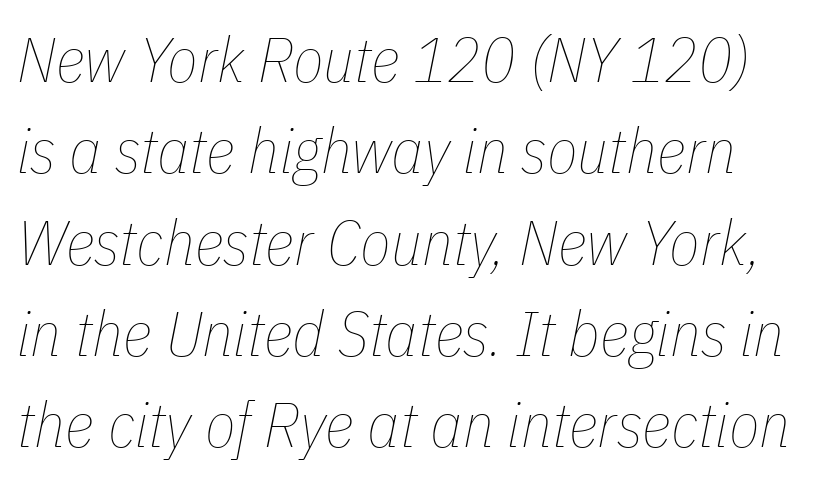
{"italic": "yes", "lean": "right", "slant_degrees": 11, "bold": "no", "weight": "thin", "width": "condensed", "stroke_contrast": "low", "x_height": "medium", "monospaced": "no", "underline": "no", "line_spacing": "normal", "line_spacing_ratio": 1.45, "letter_spacing": "normal", "letter_spacing_em": 0.0, "glyph_px": 63}
